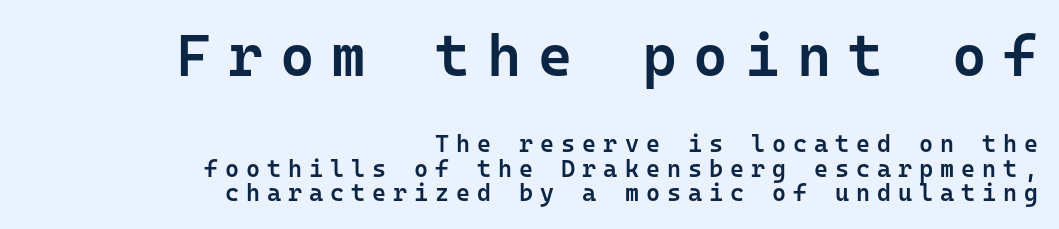
The image shows 59 px semibold sans-serif type, upright, monospaced; set right-aligned, tight line spacing (1.03x), unusually wide letter spacing (+0.29 em), not underlined; the first (top) block is 2.46x larger; low stroke contrast and a medium x-height.
